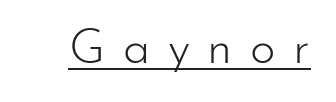
{"serif": "no", "italic": "no", "bold": "no", "weight": "light", "width": "normal", "stroke_contrast": "low", "x_height": "small", "monospaced": "no", "underline": "yes", "letter_spacing": "wide", "letter_spacing_em": 0.36, "glyph_px": 49}
